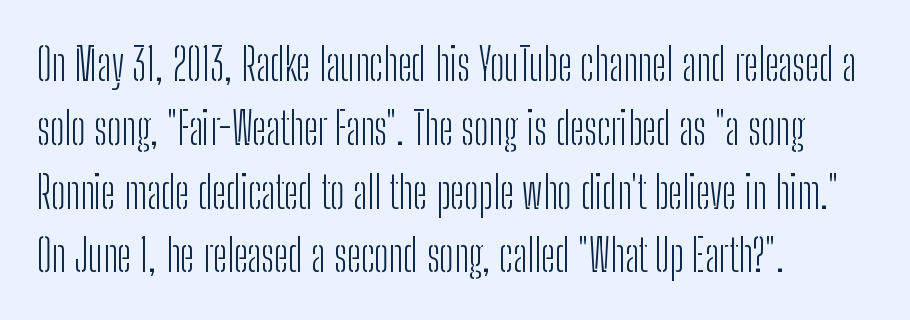
{"serif": "no", "italic": "no", "bold": "no", "weight": "light", "width": "condensed", "stroke_contrast": "low", "x_height": "medium", "monospaced": "no", "underline": "no", "align": "left", "line_spacing": "normal", "line_spacing_ratio": 1.45, "letter_spacing": "normal", "letter_spacing_em": 0.0, "glyph_px": 44}
